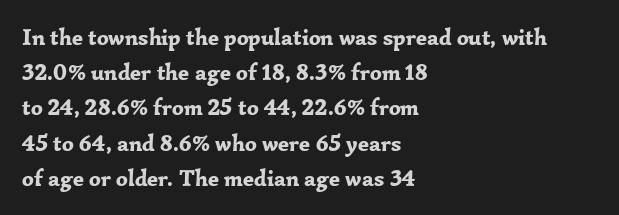
{"italic": "no", "bold": "yes", "underline": "no", "align": "left", "line_spacing": "normal", "line_spacing_ratio": 1.53, "letter_spacing": "normal", "letter_spacing_em": 0.0, "glyph_px": 23}
